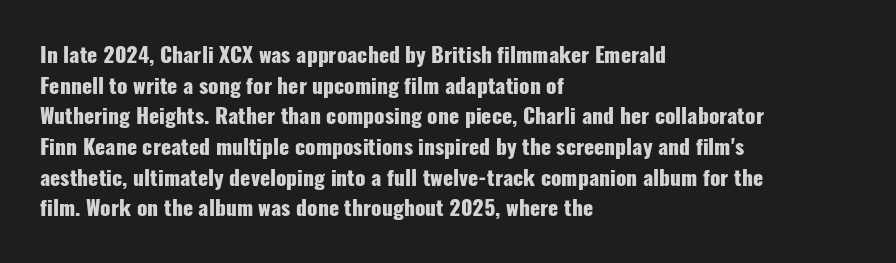
The image shows 21 px bold type, upright; set left-aligned, normal line spacing (1.46x), normal letter spacing, not underlined.
